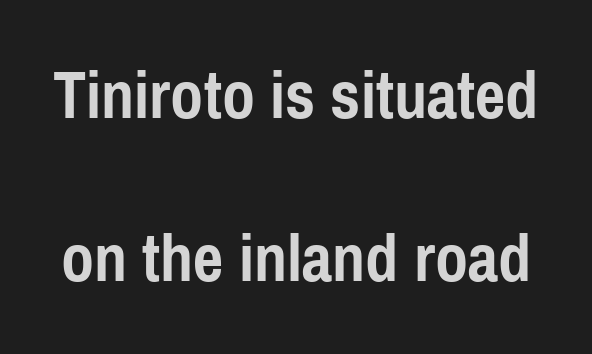
The image shows 72 px semibold, condensed sans-serif type, upright; set loose line spacing (2.26x), normal letter spacing, not underlined; low stroke contrast and a medium x-height.
